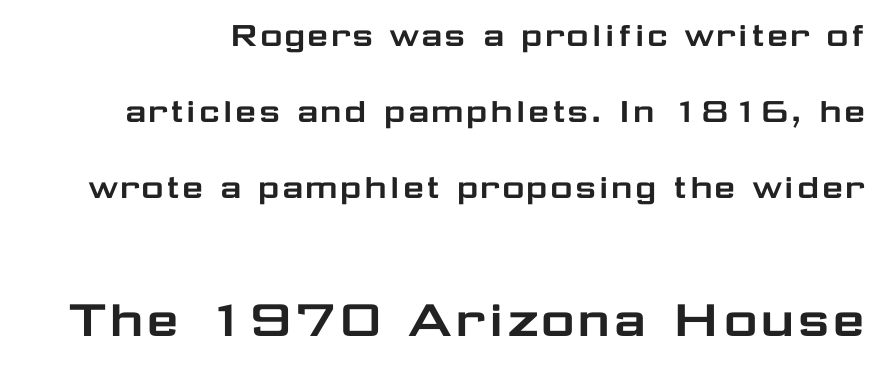
The typeface chosen for these lines omits serifs. Between these two stacked blocks, the lower one wins on size. Is this a fixed-width face? No — the glyphs have proportional, varying widths. Clear beneath every line of the passage.
